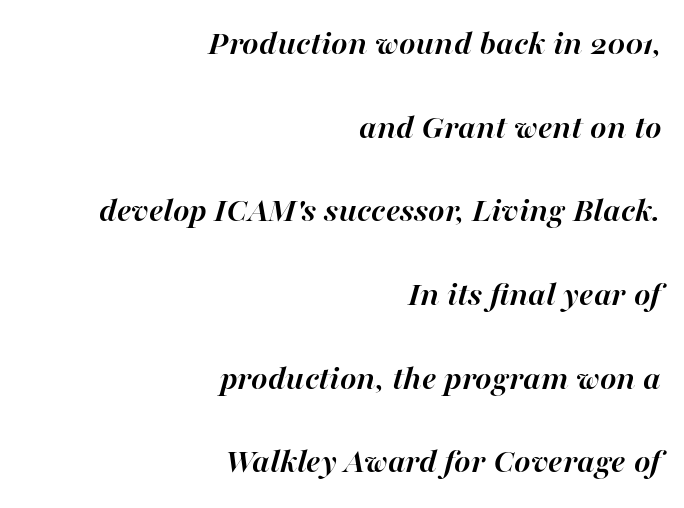
{"italic": "yes", "lean": "right", "slant_degrees": 16, "bold": "yes", "weight": "semibold", "width": "normal", "stroke_contrast": "high", "x_height": "medium", "monospaced": "no", "underline": "no", "align": "right", "line_spacing": "loose", "line_spacing_ratio": 2.39, "letter_spacing": "normal", "letter_spacing_em": 0.0, "glyph_px": 35}
